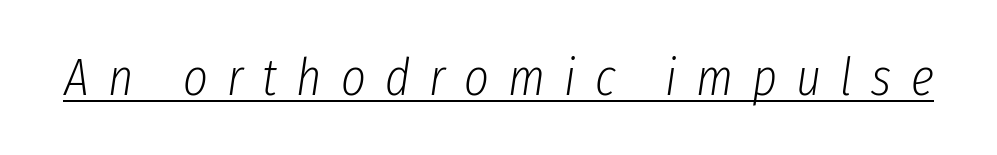
Q: Is the text bold? A: No.
Q: Is the text italic (slanted)? A: Yes, it leans right by about 8 degrees.
Q: Is the text underlined? A: Yes.
Q: Is the spacing between letters normal or unusually wide? A: Unusually wide.
Q: Width (condensed, normal, or wide)? A: Condensed.
Q: Stroke contrast? A: Low.
Q: x-height? A: Medium.
Q: Monospaced? A: No.
